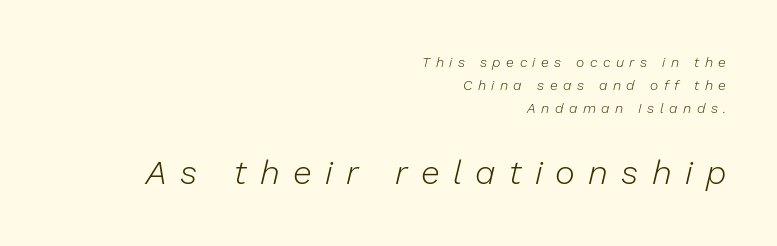
The image shows 34 px light type, italic (leaning right); set right-aligned, normal line spacing (1.64x), unusually wide letter spacing (+0.39 em), not underlined; the second (bottom) block is 2.43x larger; low stroke contrast and a medium x-height.
